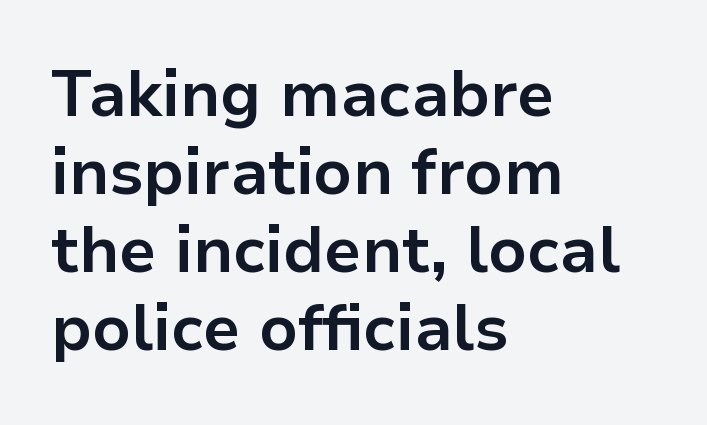
Q: Is the text bold? A: Yes.
Q: Is the text italic (slanted)? A: No, it is upright.
Q: Is the typeface a serif or a sans-serif typeface? A: Sans-serif.
Q: Is the text underlined? A: No.
Q: How is the paragraph aligned? A: Left-aligned.
Q: Is the spacing between letters normal or unusually wide? A: Normal.
Q: Width (condensed, normal, or wide)? A: Normal.
Q: Stroke contrast? A: Low.
Q: x-height? A: Medium.
Q: Monospaced? A: No.
